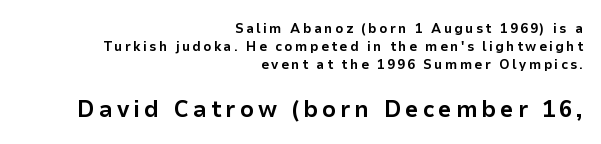
The image shows 24 px bold type, upright; set right-aligned, normal line spacing (1.3x), not underlined; the second (bottom) block is 1.71x larger.
